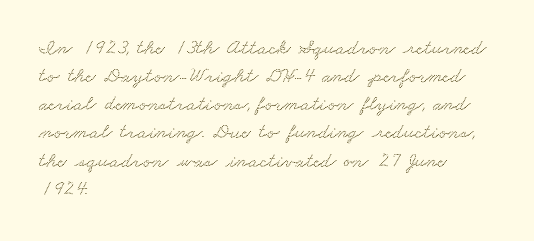
The image shows 21 px text type; set left-aligned, normal line spacing (1.34x), normal letter spacing, not underlined.
